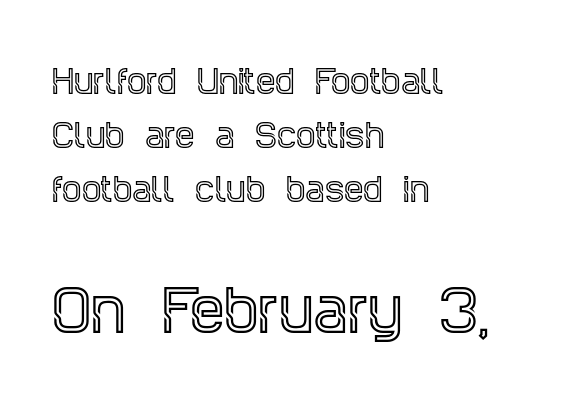
The image shows 55 px condensed serif type, upright; set left-aligned, line spacing 1.75x, normal letter spacing, not underlined; the second (bottom) block is 1.77x larger; a large x-height.
